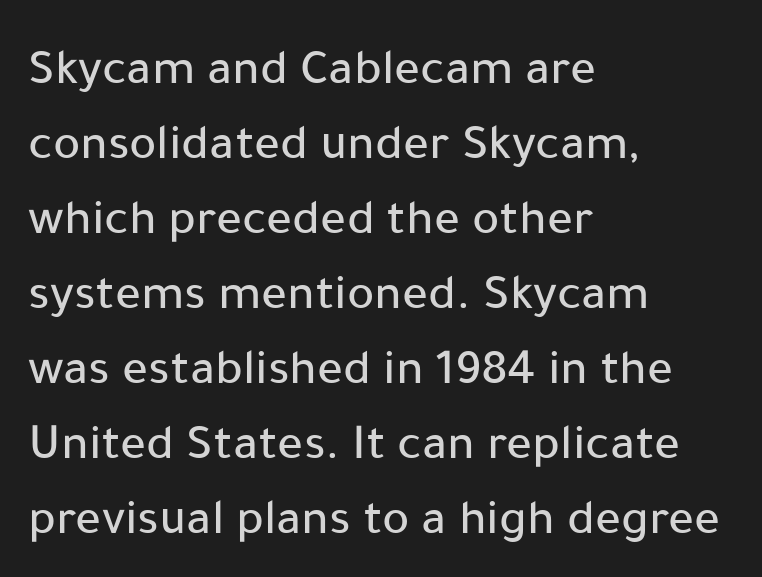
{"serif": "no", "italic": "no", "width": "normal", "stroke_contrast": "low", "x_height": "medium", "monospaced": "no", "underline": "no", "align": "left", "line_spacing": "normal", "line_spacing_ratio": 1.47, "letter_spacing": "normal", "letter_spacing_em": 0.0, "glyph_px": 51}
